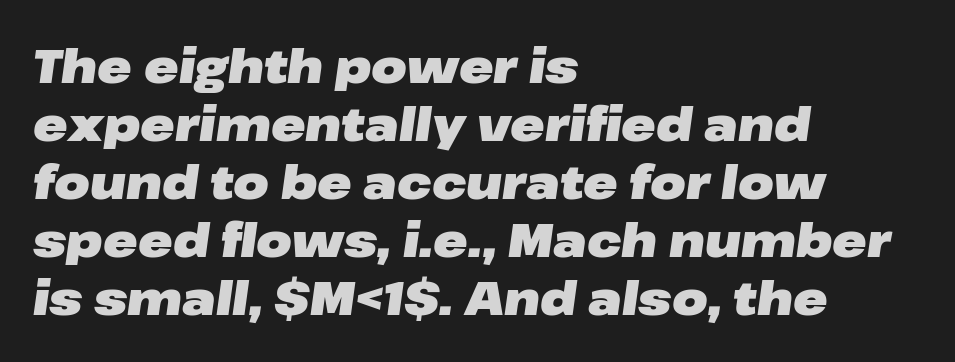
This rendering features lettering with no underline. Observe the ordinary spacing: letters are neighbours, not strangers. Tall strokes in this sample are angled rather than plumb. Notice how the passage keeps a crisp vertical edge on the left only. The letters advance in unequal steps, a hallmark of proportional type. The strokes are fattened all the way to bold.
